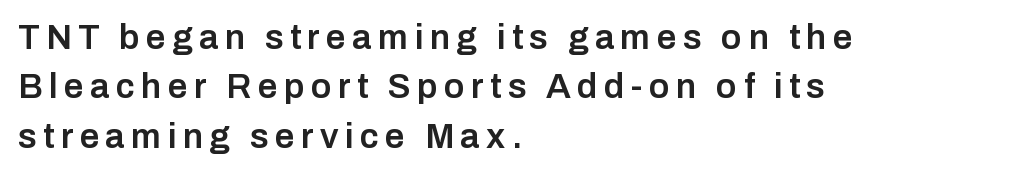
Q: Is the text bold? A: Semi-bold.
Q: Is the text italic (slanted)? A: No, it is upright.
Q: Is the typeface a serif or a sans-serif typeface? A: Sans-serif.
Q: Is the text underlined? A: No.
Q: How is the paragraph aligned? A: Left-aligned.
Q: Is the spacing between lines tight, normal or loose? A: Normal.
Q: Width (condensed, normal, or wide)? A: Normal.
Q: Stroke contrast? A: Low.
Q: x-height? A: Medium.
Q: Monospaced? A: No.
